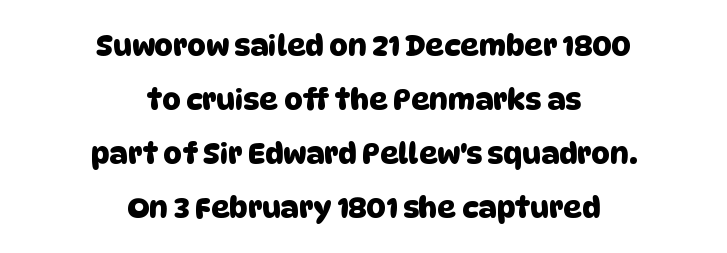
The image shows 29 px sans-serif type; set centered, line spacing 1.86x, normal letter spacing, not underlined; low stroke contrast and a large x-height.
